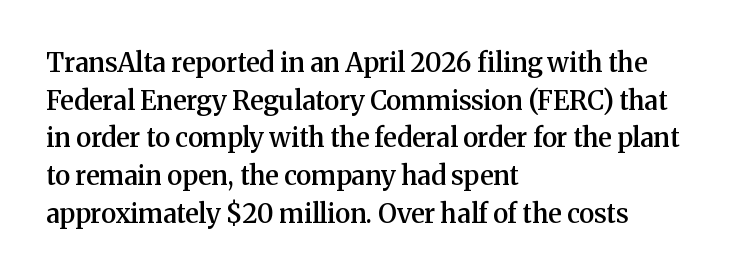
Reading down the column, the eye jumps a familiar distance to each next line. How are the letters spaced? Ordinarily, with no added tracking. The text block is weighted toward the left margin, trailing off unevenly rightward. The letters stand upright; this is a roman face.
